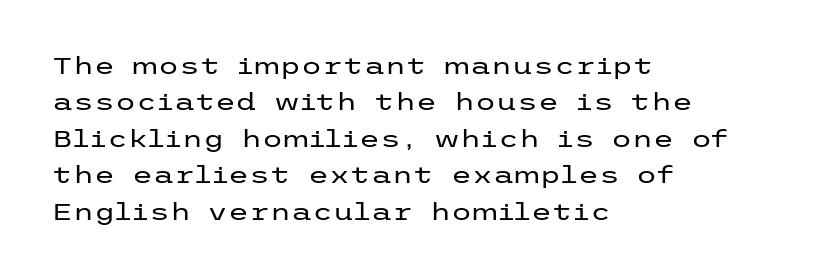
The image shows 24 px text type, upright; set left-aligned, normal line spacing (1.52x), normal letter spacing, not underlined.
